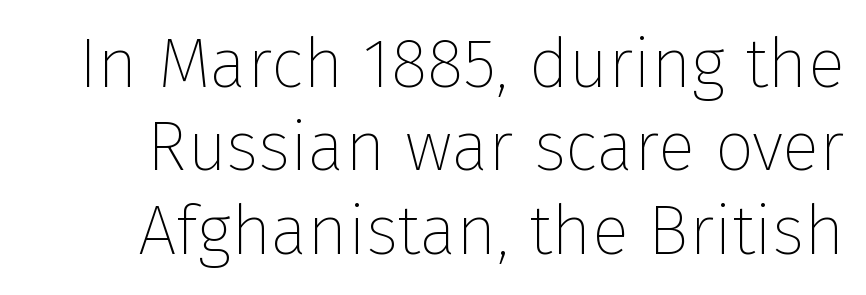
The image shows 69 px thin sans-serif type, upright; set line spacing 1.21x, normal letter spacing, not underlined; low stroke contrast and a medium x-height.
